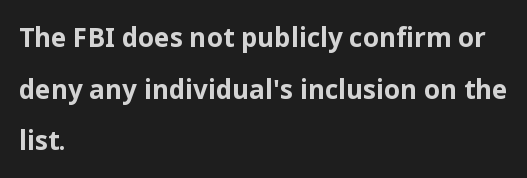
The image shows 26 px bold type, upright; set left-aligned, loose line spacing (1.99x), normal letter spacing, not underlined.
